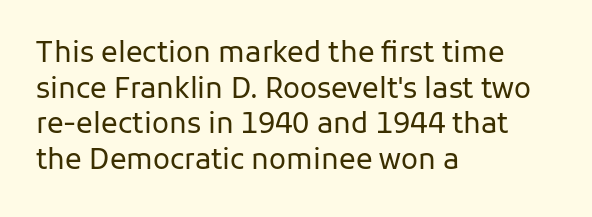
{"serif": "no", "italic": "no", "bold": "no", "weight": "regular", "width": "normal", "stroke_contrast": "low", "x_height": "medium", "monospaced": "no", "underline": "no", "align": "left", "line_spacing": "normal", "line_spacing_ratio": 1.27, "letter_spacing": "normal", "letter_spacing_em": 0.0, "glyph_px": 28}
